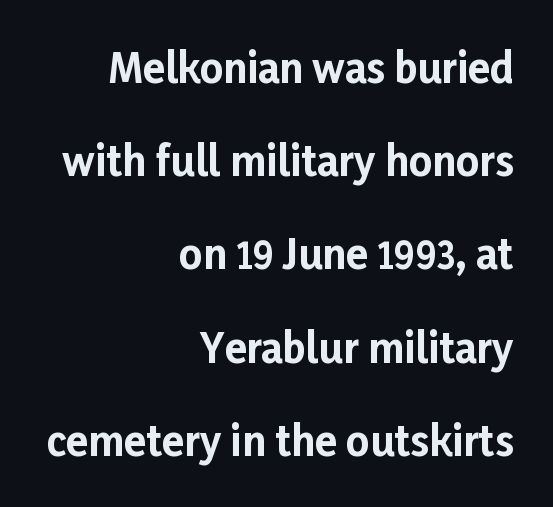
{"serif": "no", "italic": "no", "bold": "yes", "weight": "bold", "width": "normal", "stroke_contrast": "low", "x_height": "medium", "monospaced": "no", "underline": "no", "align": "right", "line_spacing": "loose", "line_spacing_ratio": 2.33, "letter_spacing": "normal", "letter_spacing_em": 0.0, "glyph_px": 40}
